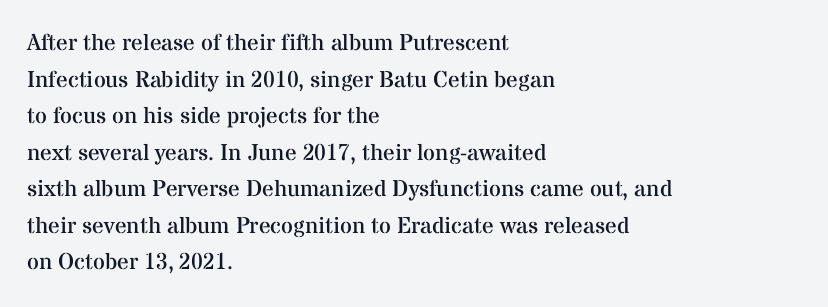
The image shows 23 px text type, upright; set left-aligned, normal line spacing (1.59x), normal letter spacing, not underlined.
